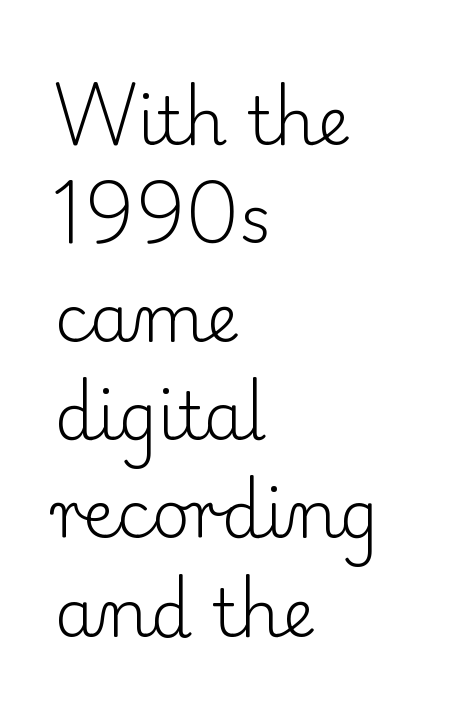
The image shows 66 px light type, upright; set left-aligned, normal line spacing (1.49x), normal letter spacing, not underlined; low stroke contrast and a small x-height.
